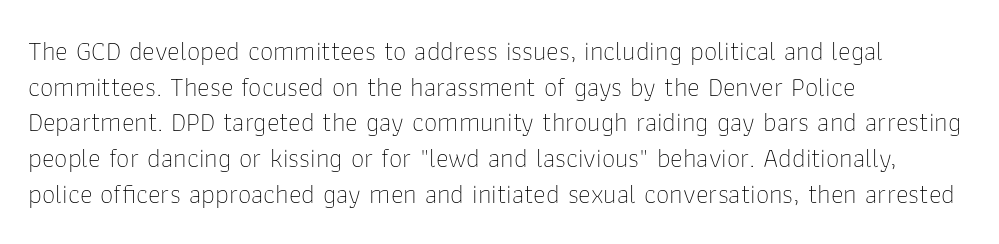
Notice how descenders clear the ascenders below comfortably — that's standard leading. Rule under the text: the space is simply empty. This rendering uses left alignment, leaving the right contour irregular. The type sits square on the baseline with zero lean. The font sits on the lighter half of the weight spectrum, regular included. The gaps between neighbouring characters are ordinary and unremarkable.
